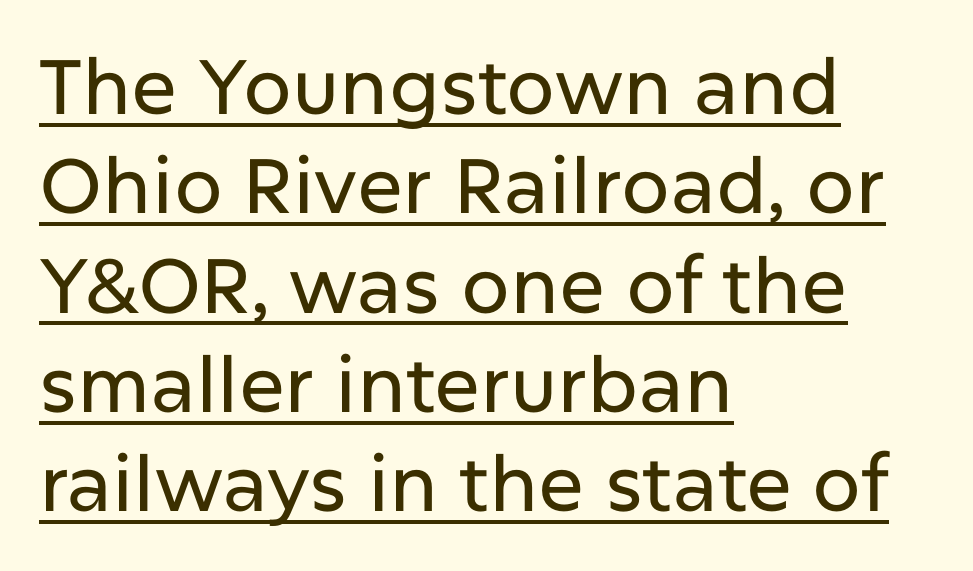
{"serif": "no", "italic": "no", "width": "normal", "stroke_contrast": "low", "x_height": "medium", "monospaced": "no", "underline": "yes", "align": "left", "line_spacing": "normal", "line_spacing_ratio": 1.29, "letter_spacing": "normal", "letter_spacing_em": 0.0, "glyph_px": 77}
